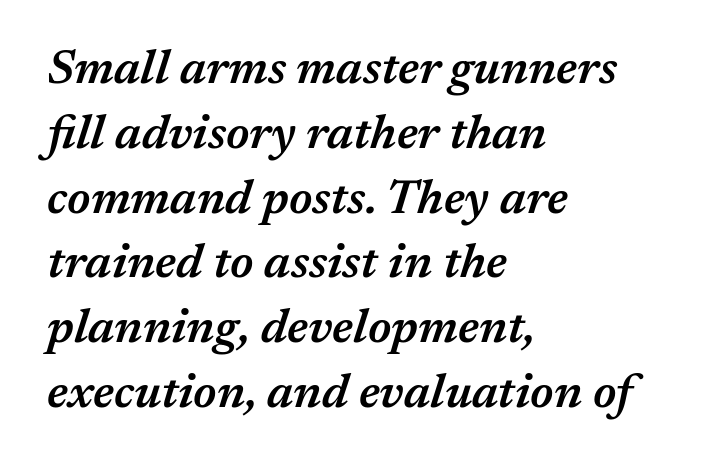
The image shows 48 px semibold type, italic (leaning right); set left-aligned, normal line spacing (1.35x), normal letter spacing, not underlined; medium stroke contrast and a medium x-height.
